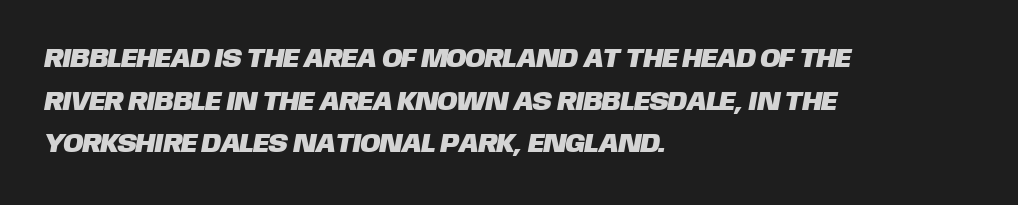
Q: Is the text underlined? A: No.
Q: How is the paragraph aligned? A: Left-aligned.
Q: Is the spacing between letters normal or unusually wide? A: Normal.
Q: Is the spacing between lines tight, normal or loose? A: Normal.
